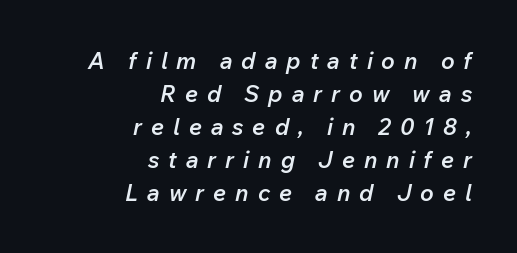
Q: Is the text bold? A: Semi-bold.
Q: Is the text italic (slanted)? A: Yes, it leans right by about 12 degrees.
Q: Is the text underlined? A: No.
Q: How is the paragraph aligned? A: Right-aligned.
Q: Is the spacing between letters normal or unusually wide? A: Unusually wide.
Q: Is the spacing between lines tight, normal or loose? A: Normal.
